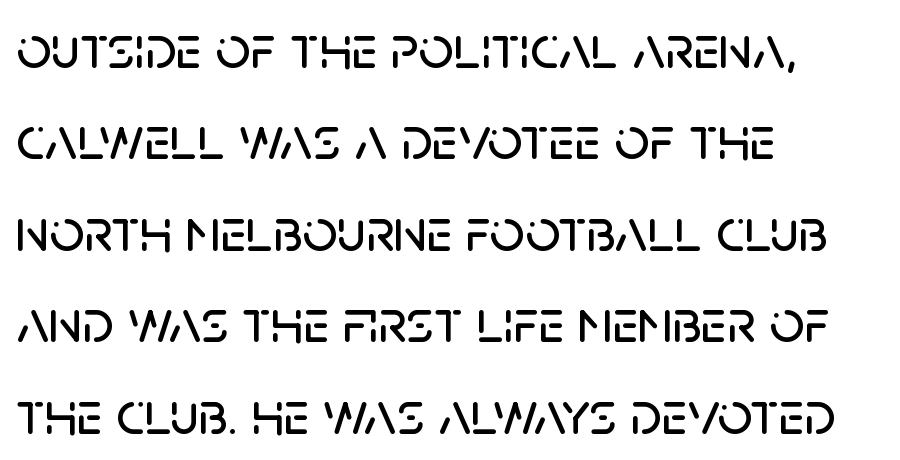
The image shows 61 px sans-serif type, upright; set left-aligned, normal line spacing (1.5x), normal letter spacing, not underlined; low stroke contrast and a large x-height.
